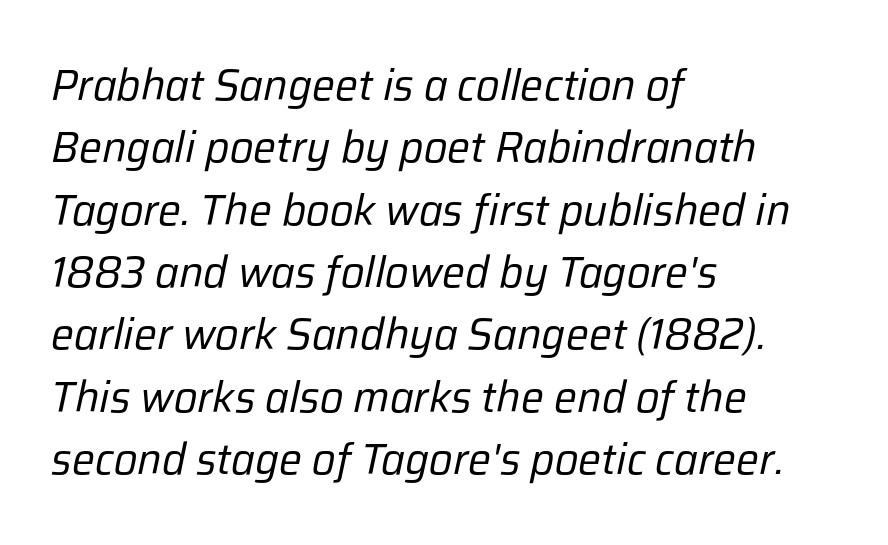
Typeset ragged right — the left edge is the straight one. Looking at the ascenders, they clearly lean. On a weight scale, this lands at 450 or below. Characters follow at the spacing the type designer built in. The line-height multiplier appears to be the usual default.
